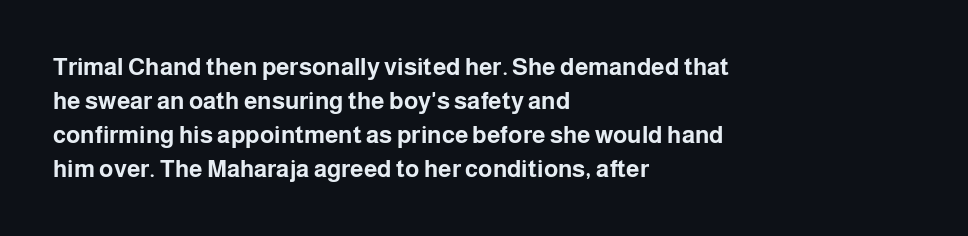
Q: Is the text bold? A: Yes.
Q: Is the text italic (slanted)? A: No, it is upright.
Q: Is the text underlined? A: No.
Q: How is the paragraph aligned? A: Left-aligned.
Q: Is the spacing between letters normal or unusually wide? A: Normal.
Q: Is the spacing between lines tight, normal or loose? A: Normal.
